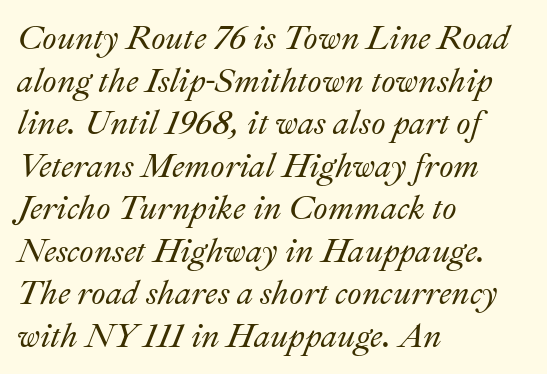
Q: Is the text italic (slanted)? A: Yes, it leans right by about 22 degrees.
Q: Is the text underlined? A: No.
Q: How is the paragraph aligned? A: Left-aligned.
Q: Is the spacing between letters normal or unusually wide? A: Normal.
Q: Is the spacing between lines tight, normal or loose? A: Normal.
Q: Width (condensed, normal, or wide)? A: Normal.
Q: Stroke contrast? A: Medium.
Q: x-height? A: Small.
Q: Monospaced? A: No.
